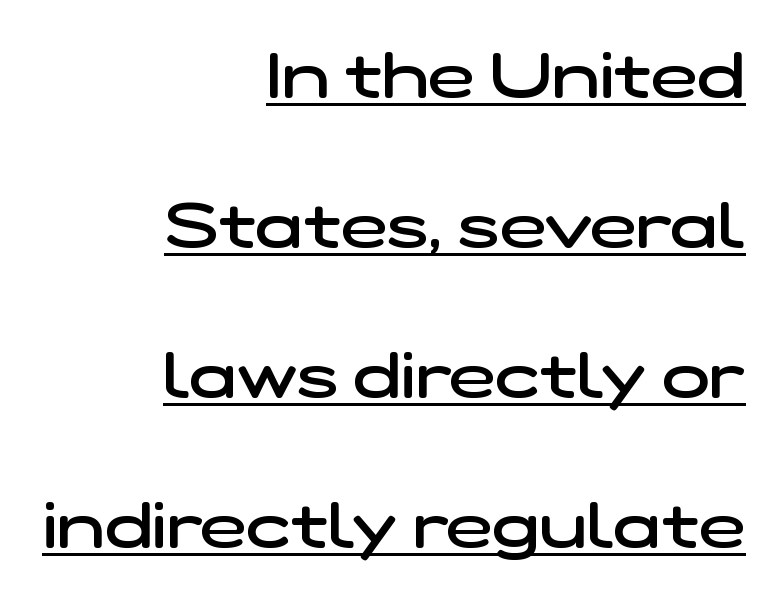
The image shows 63 px semibold, wide sans-serif type; set right-aligned, loose line spacing (2.38x), normal letter spacing, underlined; low stroke contrast and a medium x-height.
